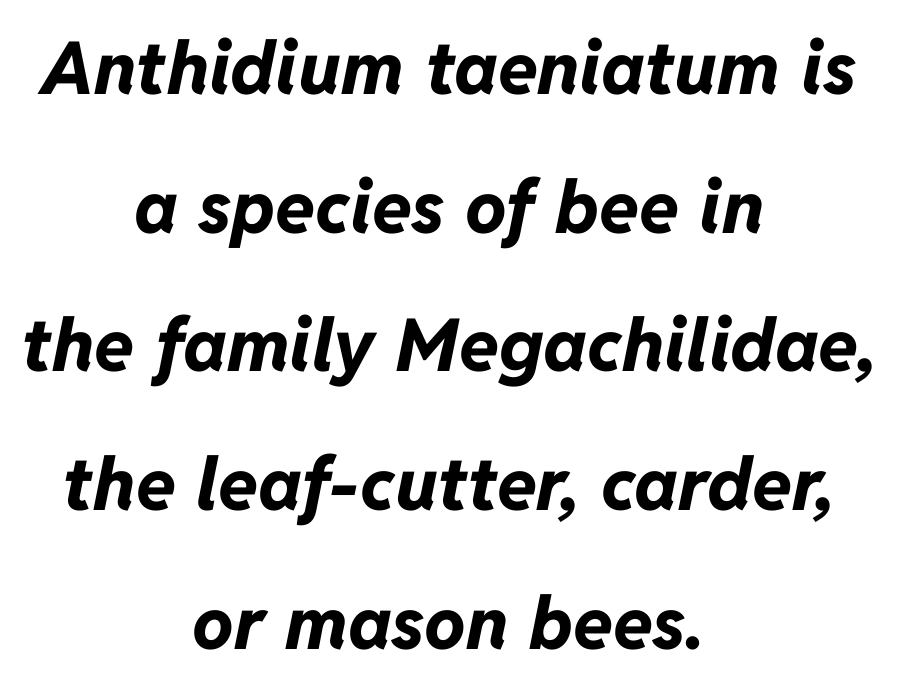
Q: Is the text bold? A: Yes.
Q: Is the text italic (slanted)? A: Yes, it leans right by about 11 degrees.
Q: Is the text underlined? A: No.
Q: How is the paragraph aligned? A: Centered.
Q: Is the spacing between letters normal or unusually wide? A: Normal.
Q: Is the spacing between lines tight, normal or loose? A: Loose.
Q: Width (condensed, normal, or wide)? A: Normal.
Q: Stroke contrast? A: Low.
Q: x-height? A: Medium.
Q: Monospaced? A: No.
